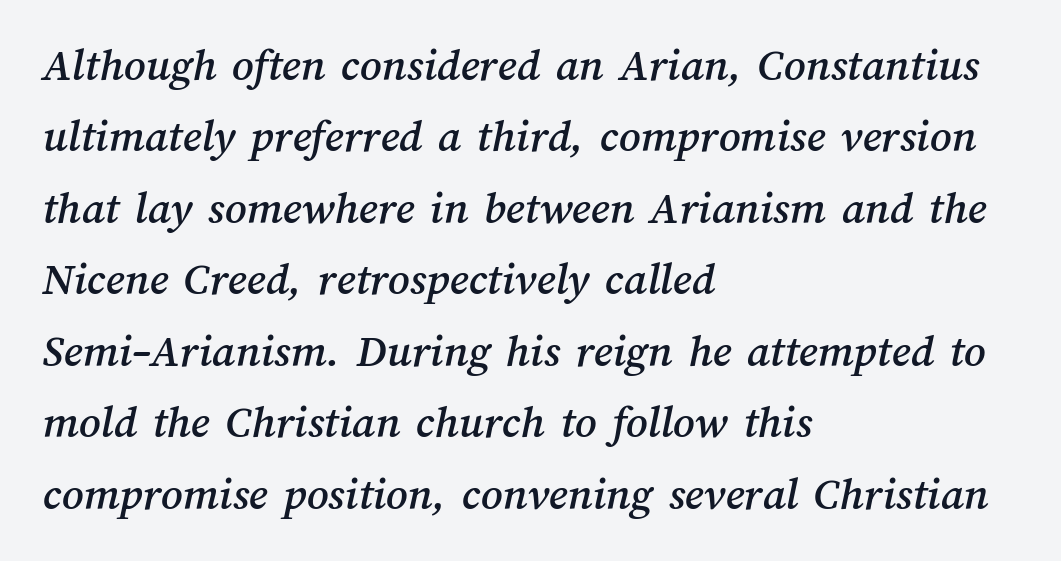
Looks like regular typesetting: each glyph gets only the width it needs. Plain, unruled lines of type. One-word summary of the alignment: left. Spacing between characters is what you'd get straight out of the box. The space between consecutive lines is moderate.
